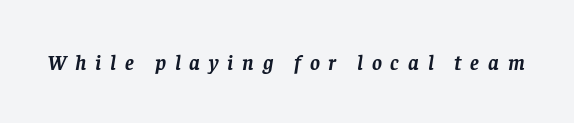
{"italic": "yes", "lean": "right", "slant_degrees": 8, "bold": "yes", "underline": "no", "letter_spacing": "wide", "letter_spacing_em": 0.42, "glyph_px": 21}
